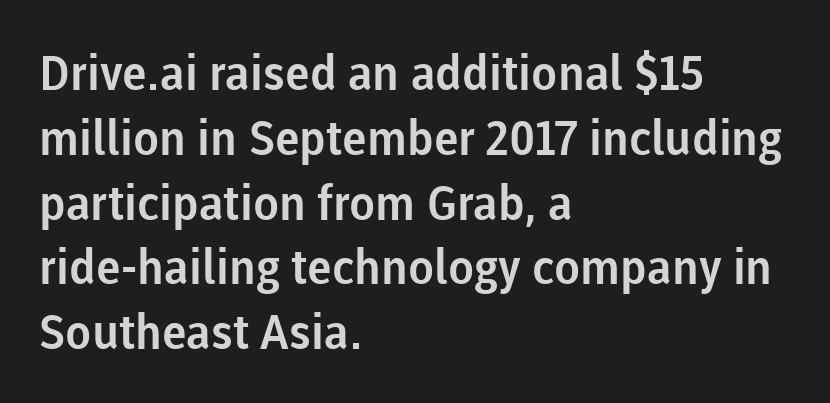
Horizontal alignment here is leftward, the default for most running prose. This is the regular roman posture of the typeface. The type family on display is of the sans-serif kind. Check the space under the baseline: it is left empty.
